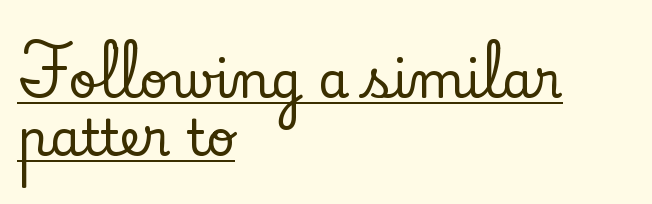
The image shows 50 px serif type, upright; set left-aligned, line spacing 1.16x, normal letter spacing, underlined; low stroke contrast and a small x-height.
